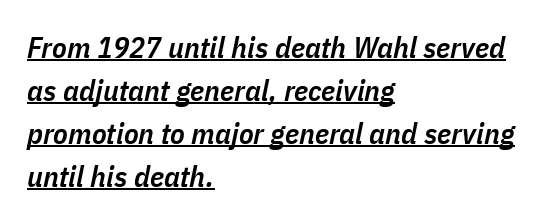
{"italic": "yes", "lean": "right", "slant_degrees": 11, "bold": "semi", "weight": "semibold", "width": "condensed", "stroke_contrast": "low", "x_height": "medium", "monospaced": "no", "underline": "yes", "align": "left", "line_spacing": "normal", "line_spacing_ratio": 1.43, "letter_spacing": "normal", "letter_spacing_em": 0.0, "glyph_px": 30}
